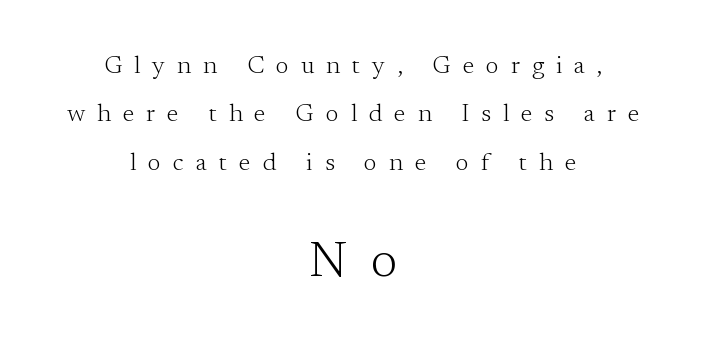
{"serif": "yes", "italic": "no", "bold": "no", "weight": "light", "width": "normal", "stroke_contrast": "medium", "x_height": "small", "monospaced": "no", "underline": "no", "align": "center", "line_spacing": "loose", "line_spacing_ratio": 1.94, "letter_spacing": "wide", "letter_spacing_em": 0.48, "larger_block": "second", "size_ratio": 2.0, "glyph_px": 50}
